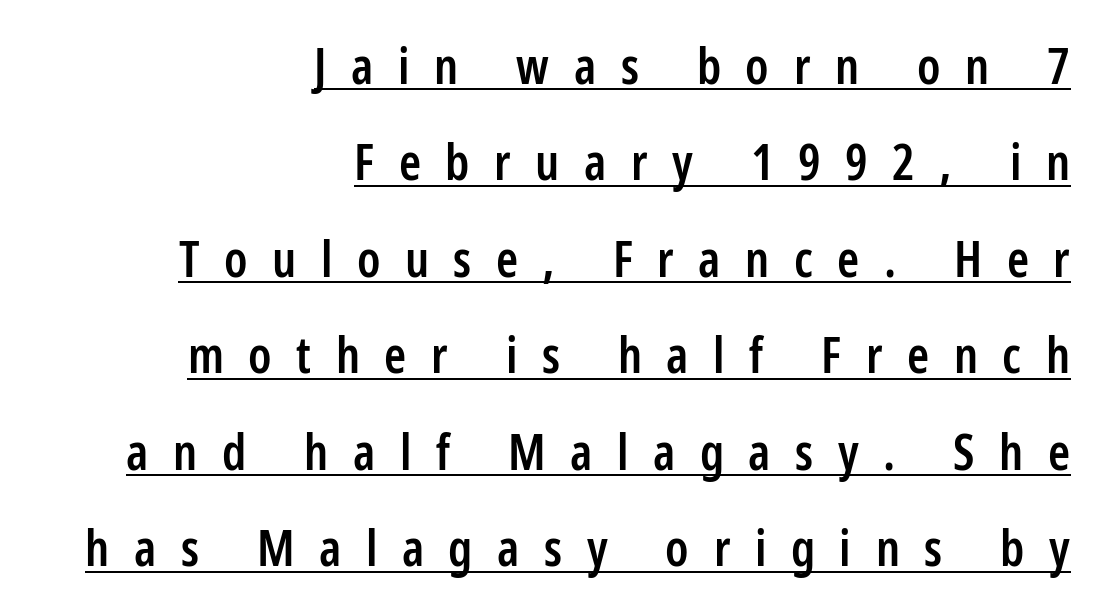
Q: Is the text bold? A: Semi-bold.
Q: Is the text italic (slanted)? A: No, it is upright.
Q: Is the typeface a serif or a sans-serif typeface? A: Sans-serif.
Q: Is the text underlined? A: Yes.
Q: How is the paragraph aligned? A: Right-aligned.
Q: Is the spacing between letters normal or unusually wide? A: Unusually wide.
Q: Is the spacing between lines tight, normal or loose? A: Loose.
Q: Width (condensed, normal, or wide)? A: Condensed.
Q: Stroke contrast? A: Low.
Q: x-height? A: Medium.
Q: Monospaced? A: No.
